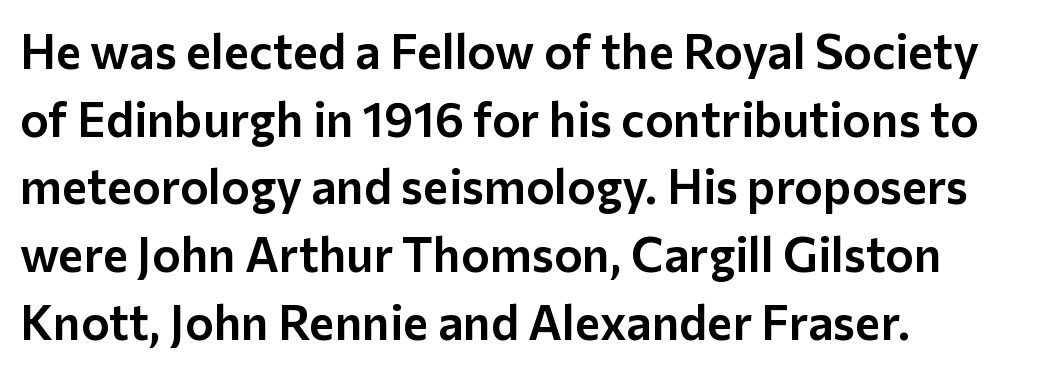
Vertical strokes here are truly vertical. The characters display no serif detailing; their extremities are plain. Proportional: the letters do not fall into vertical columns. The gap between lines stays unmarked. Left-aligned paragraph, ragged on the right.
